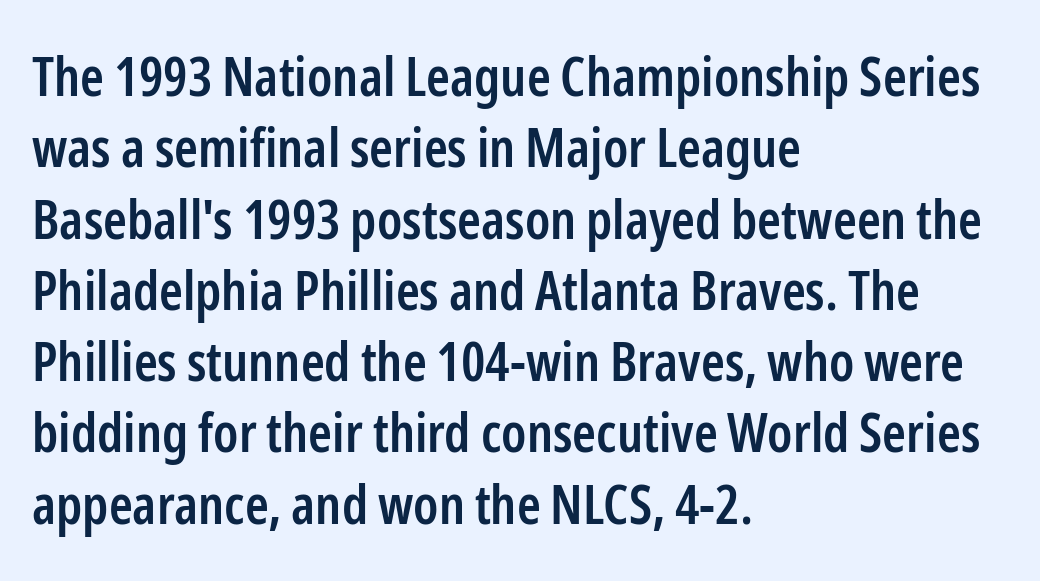
The image shows 54 px semibold, condensed sans-serif type, upright; set left-aligned, normal line spacing (1.32x), normal letter spacing, not underlined; low stroke contrast and a medium x-height.
